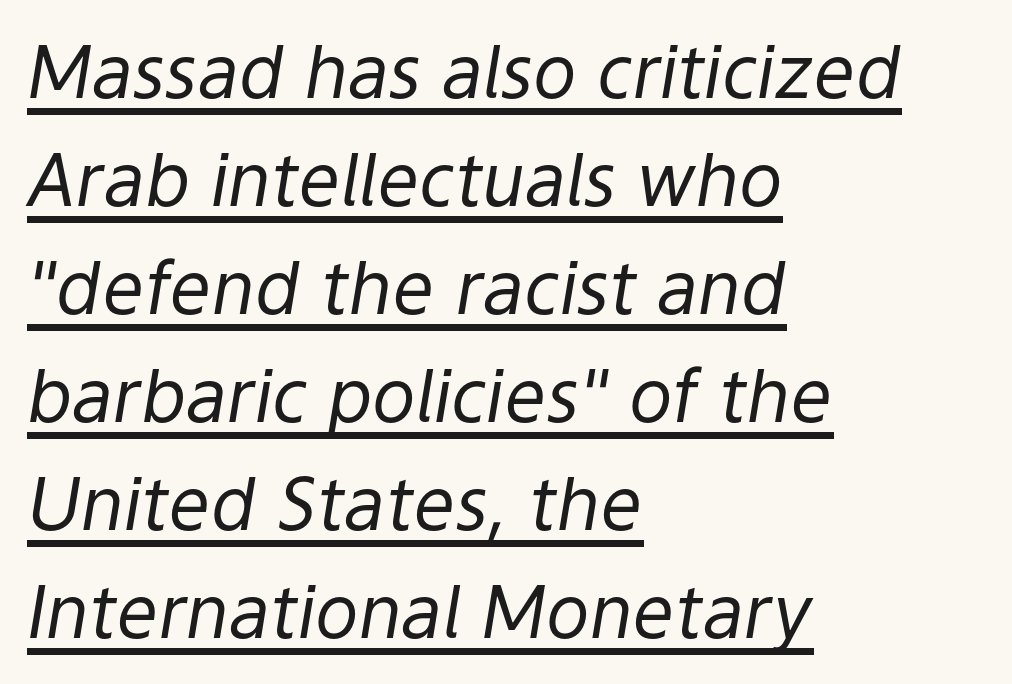
The image shows 73 px regular-weight type, italic (leaning right); set left-aligned, normal line spacing (1.48x), normal letter spacing, underlined; low stroke contrast and a medium x-height.
